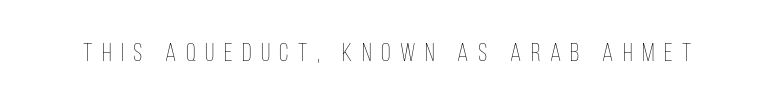
{"italic": "no", "bold": "no", "underline": "no", "letter_spacing": "wide", "letter_spacing_em": 0.38, "glyph_px": 25}
